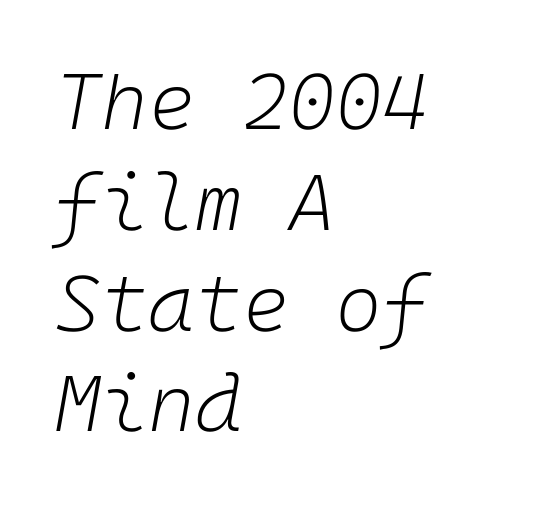
Weight: regular or lighter. What stands out about the letter spacing? Nothing — it is the standard amount. The vertical gap from one line to the next is medium. The compositor pushed each line to the left boundary. Decoration check: the copy has no underline. Italic? Definitely — the glyphs are oblique.
